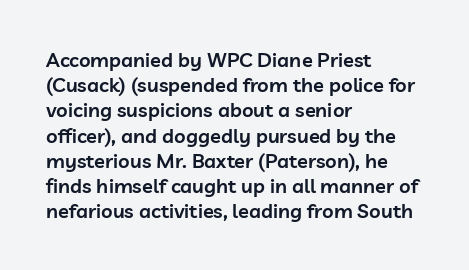
The image shows 20 px text type, upright; set left-aligned, normal line spacing (1.26x), normal letter spacing, not underlined.
